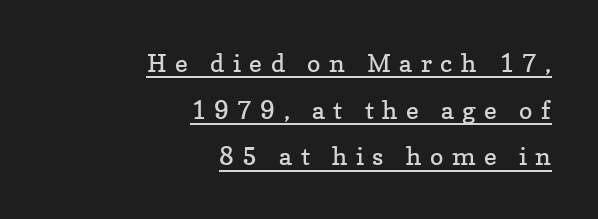
Q: Is the text bold? A: No.
Q: Is the text italic (slanted)? A: No, it is upright.
Q: Is the text underlined? A: Yes.
Q: How is the paragraph aligned? A: Right-aligned.
Q: Is the spacing between letters normal or unusually wide? A: Unusually wide.
